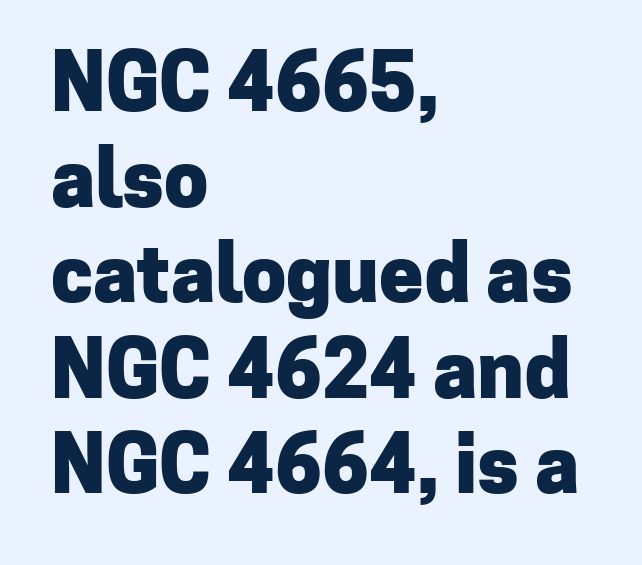
Q: Is the text bold? A: Yes.
Q: Is the text italic (slanted)? A: No, it is upright.
Q: Is the typeface a serif or a sans-serif typeface? A: Sans-serif.
Q: Is the text underlined? A: No.
Q: How is the paragraph aligned? A: Left-aligned.
Q: Is the spacing between letters normal or unusually wide? A: Normal.
Q: Width (condensed, normal, or wide)? A: Normal.
Q: Stroke contrast? A: Low.
Q: x-height? A: Medium.
Q: Monospaced? A: No.
